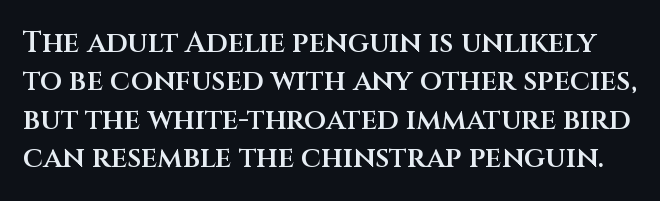
The image shows 29 px semibold sans-serif type, upright; set normal line spacing (1.32x), normal letter spacing, not underlined; medium stroke contrast and a large x-height.
